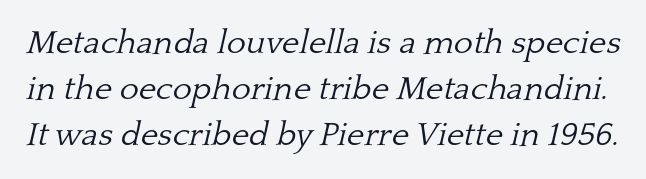
{"serif": "yes", "italic": "yes", "lean": "right", "slant_degrees": 13, "bold": "no", "weight": "light", "width": "normal", "stroke_contrast": "low", "x_height": "medium", "monospaced": "no", "underline": "no", "line_spacing": "normal", "line_spacing_ratio": 1.39, "letter_spacing": "normal", "letter_spacing_em": 0.0, "glyph_px": 33}
